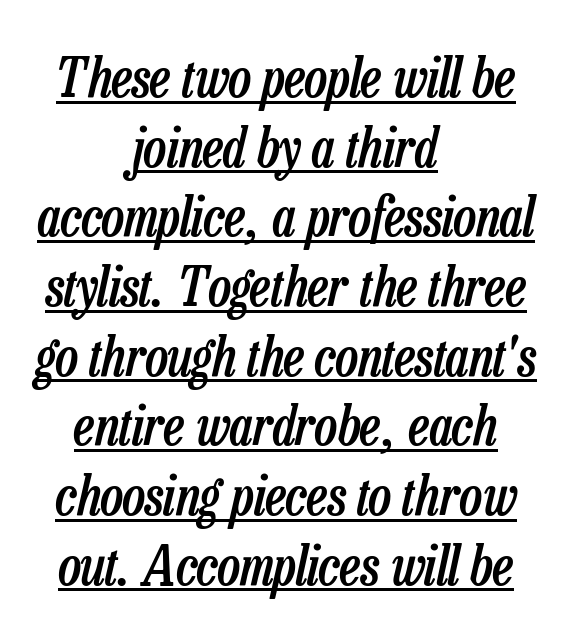
The image shows 54 px semibold, condensed type, italic (leaning right); set centered, normal line spacing (1.29x), normal letter spacing, underlined; low stroke contrast and a medium x-height.
